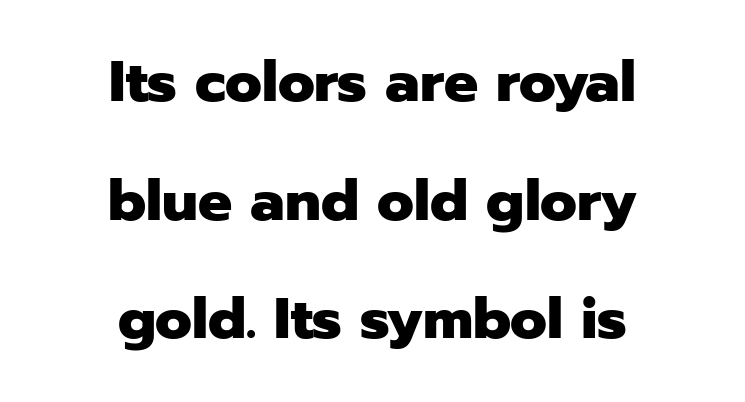
The image shows 57 px heavy sans-serif type, upright; set centered, loose line spacing (2.08x), normal letter spacing, not underlined; low stroke contrast and a medium x-height.
